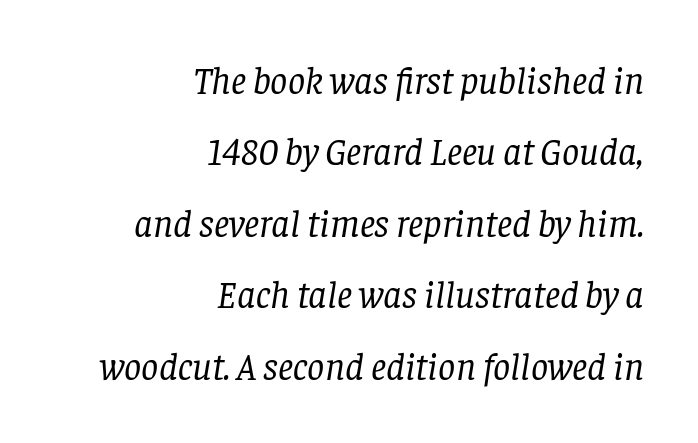
The image shows 38 px regular-weight serif type, italic (leaning right); set right-aligned, line spacing 1.88x, normal letter spacing, not underlined; low stroke contrast and a large x-height.
